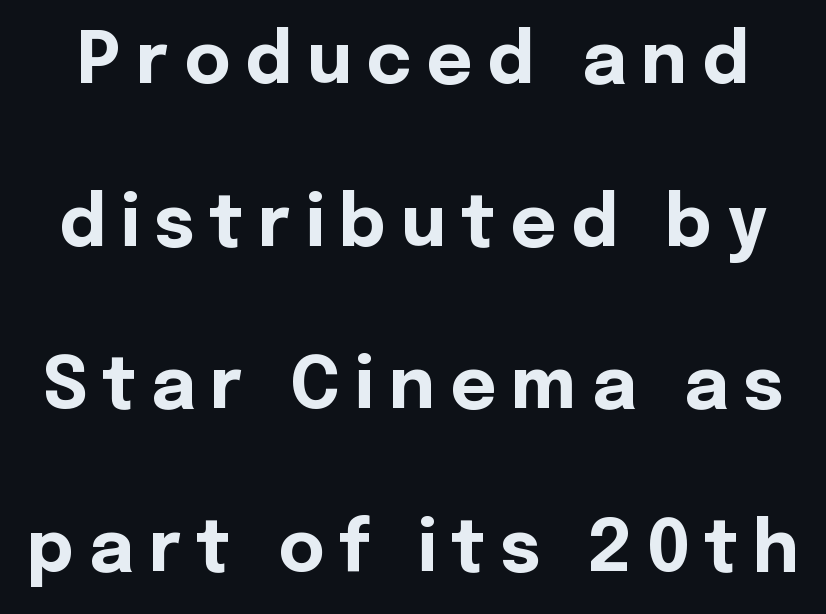
Observe the wide spacing: letters keep a clear distance from each other. I'd call this a sans setting — the letters go barefoot. Typographic density is high because the face is bold. This is the regular roman posture of the typeface.
